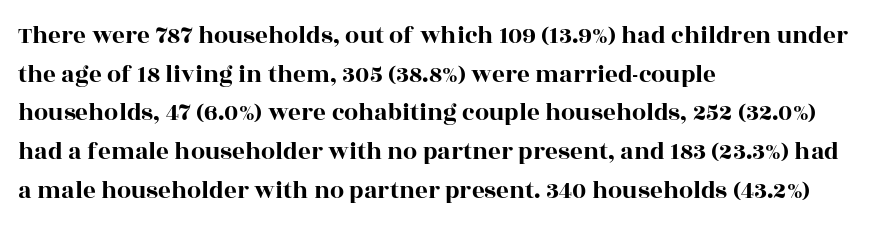
The image shows 25 px text type, upright; set left-aligned, normal line spacing (1.55x), normal letter spacing, not underlined.
